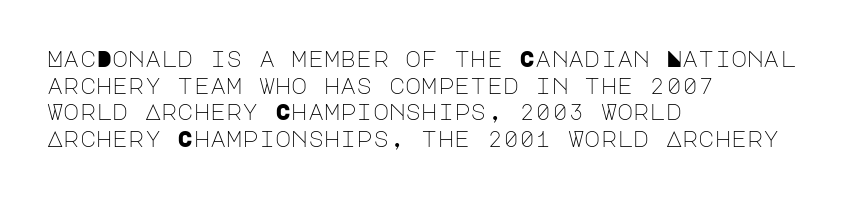
The face used here is rendered with its standard letterfit. The rag falls on the right side of this text block. The typeface has the unassuming heft of standard copy or less. Italic: no, the glyphs are upright roman.
